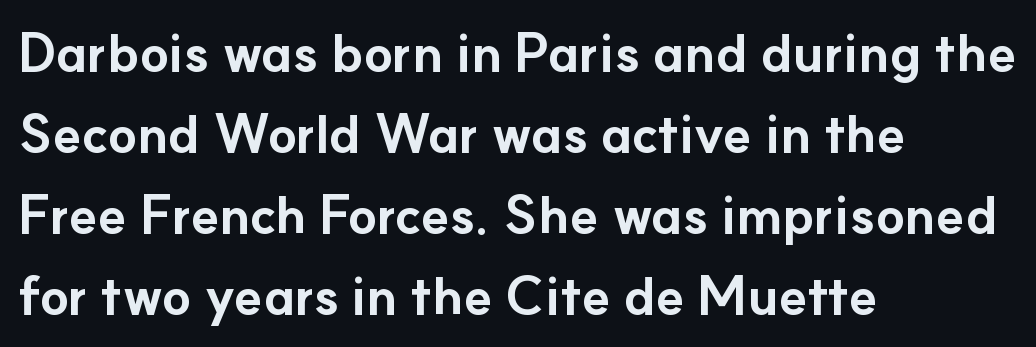
The letters are bold, with thick, heavy strokes. Style check: upright. Unmarked baselines from the first word to the last. Observe the ordinary spacing: letters are neighbours, not strangers. What kind of face is this? One without serifs — a sans. Proportional: the letters do not fall into vertical columns.
